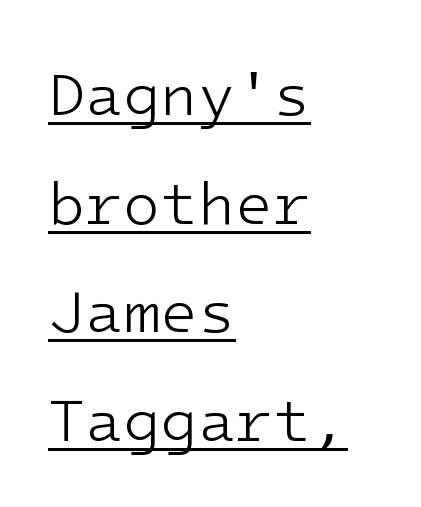
{"serif": "no", "italic": "no", "bold": "no", "weight": "light", "width": "normal", "stroke_contrast": "low", "x_height": "medium", "underline": "yes", "align": "left", "line_spacing_ratio": 1.78, "letter_spacing": "normal", "letter_spacing_em": 0.0, "glyph_px": 61}
